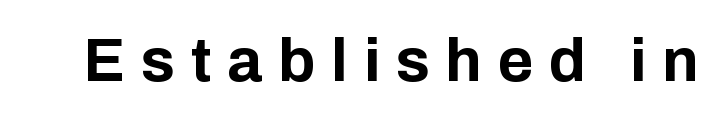
Q: Is the text bold? A: Yes.
Q: Is the text italic (slanted)? A: No, it is upright.
Q: Is the typeface a serif or a sans-serif typeface? A: Sans-serif.
Q: Is the text underlined? A: No.
Q: Is the spacing between letters normal or unusually wide? A: Unusually wide.
Q: Width (condensed, normal, or wide)? A: Normal.
Q: Stroke contrast? A: Low.
Q: x-height? A: Medium.
Q: Monospaced? A: No.
